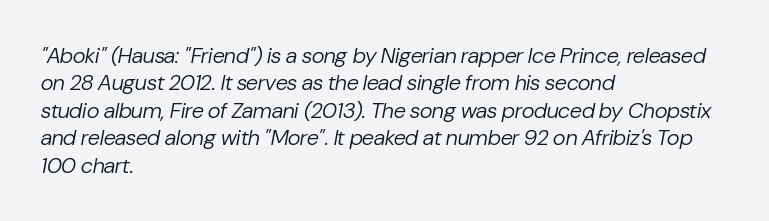
The image shows 22 px text type, italic (leaning right); set left-aligned, normal line spacing (1.25x), normal letter spacing, not underlined.
